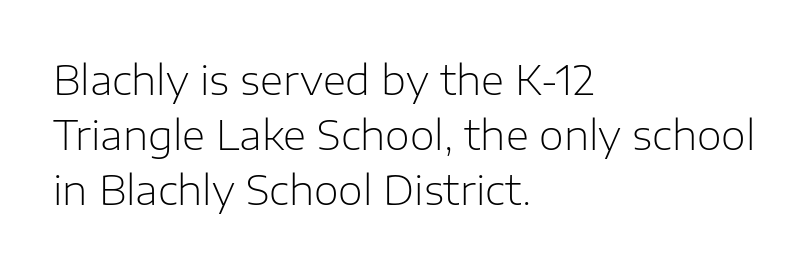
The image shows 40 px light sans-serif type, upright; set left-aligned, normal line spacing (1.37x), normal letter spacing, not underlined; low stroke contrast and a medium x-height.
